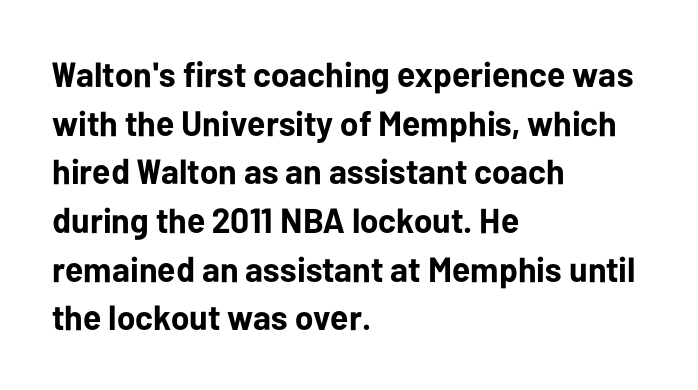
{"serif": "no", "italic": "no", "bold": "yes", "weight": "bold", "width": "normal", "stroke_contrast": "low", "x_height": "medium", "monospaced": "no", "underline": "no", "align": "left", "line_spacing": "normal", "line_spacing_ratio": 1.39, "letter_spacing": "normal", "letter_spacing_em": 0.0, "glyph_px": 35}
